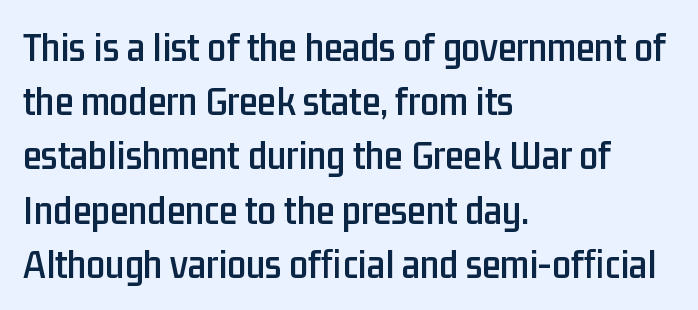
{"serif": "no", "italic": "no", "width": "condensed", "stroke_contrast": "low", "x_height": "medium", "monospaced": "no", "underline": "no", "align": "left", "line_spacing": "normal", "line_spacing_ratio": 1.29, "letter_spacing": "normal", "letter_spacing_em": 0.0, "glyph_px": 42}
